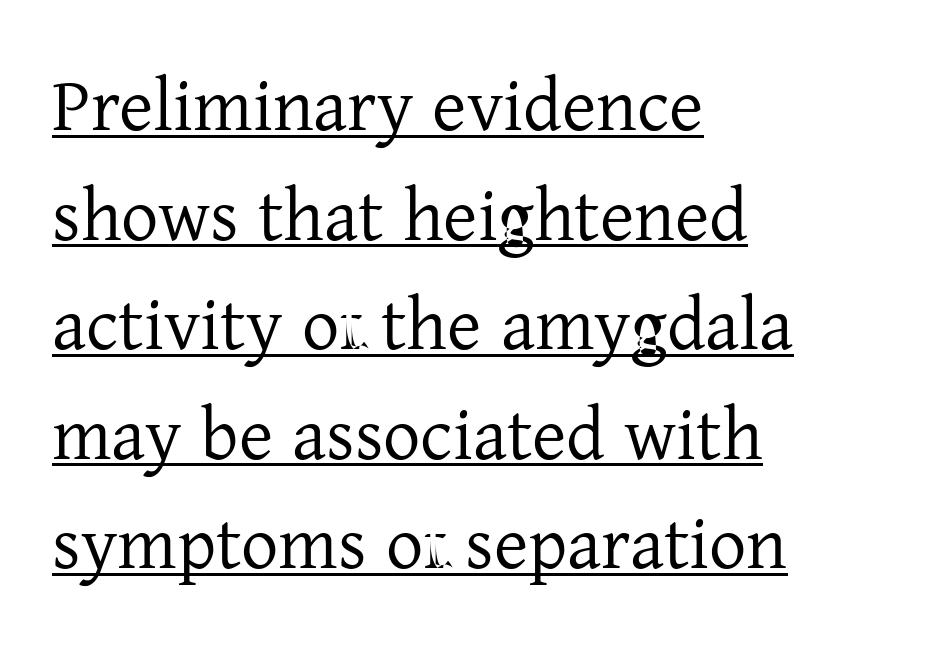
{"serif": "yes", "italic": "no", "bold": "no", "weight": "regular", "width": "normal", "stroke_contrast": "low", "x_height": "medium", "monospaced": "no", "underline": "yes", "align": "left", "line_spacing": "normal", "line_spacing_ratio": 1.48, "letter_spacing": "normal", "letter_spacing_em": 0.0, "glyph_px": 74}
